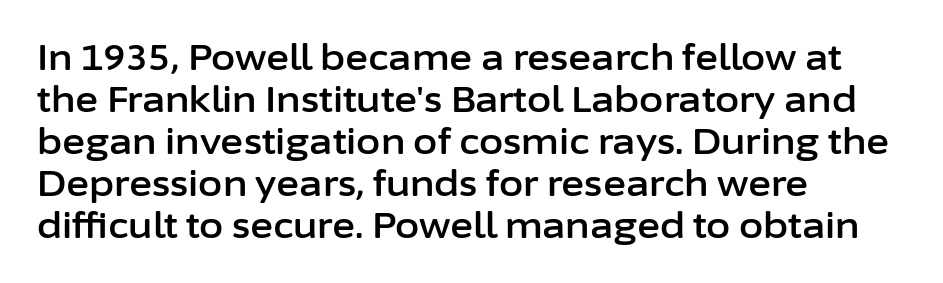
The image shows 35 px sans-serif type, upright; set left-aligned, line spacing 1.2x, normal letter spacing, not underlined; low stroke contrast and a medium x-height.
